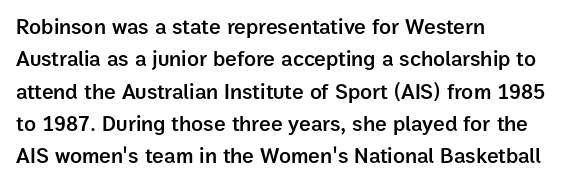
{"italic": "no", "bold": "semi", "underline": "no", "align": "left", "line_spacing": "normal", "line_spacing_ratio": 1.47, "letter_spacing": "normal", "letter_spacing_em": 0.0, "glyph_px": 22}
